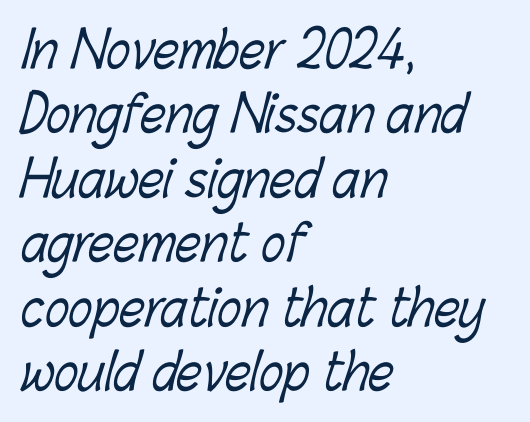
Check under the words: just untouched page. The line-height multiplier appears to be the usual default. Does the copy run flush right? No — it runs flush left. The rendering uses natural spacing where letterforms have individual widths. Is the letter spacing exaggerated? No — it looks like the ordinary default. Weight: in the light-to-regular range.
